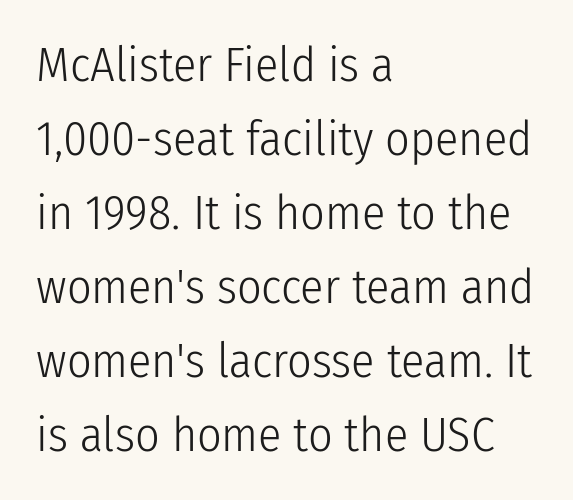
{"serif": "no", "italic": "no", "bold": "no", "weight": "light", "width": "condensed", "stroke_contrast": "low", "x_height": "medium", "monospaced": "no", "underline": "no", "align": "left", "line_spacing": "normal", "line_spacing_ratio": 1.54, "letter_spacing": "normal", "letter_spacing_em": 0.0, "glyph_px": 48}
